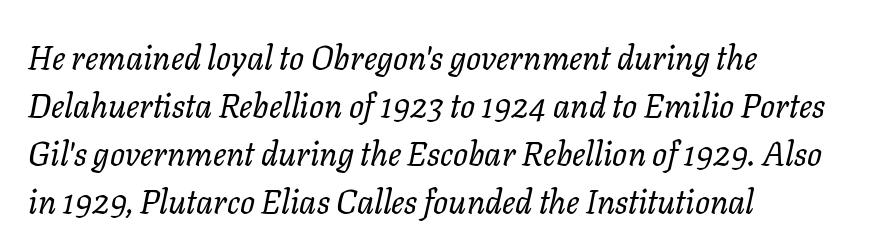
{"italic": "yes", "lean": "right", "slant_degrees": 11, "bold": "no", "weight": "regular", "width": "normal", "stroke_contrast": "low", "x_height": "medium", "monospaced": "no", "underline": "no", "align": "left", "line_spacing": "normal", "line_spacing_ratio": 1.45, "letter_spacing": "normal", "letter_spacing_em": 0.0, "glyph_px": 33}
